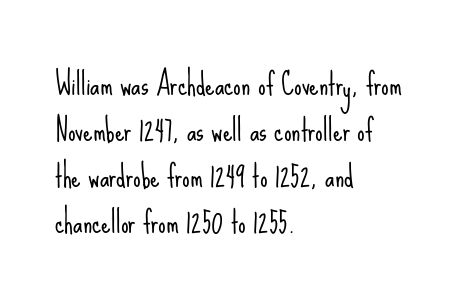
The image shows 30 px light, condensed sans-serif type, upright; set left-aligned, normal line spacing (1.53x), normal letter spacing, not underlined; low stroke contrast and a small x-height.
